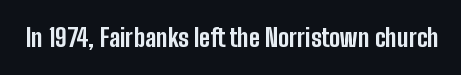
Q: Is the text bold? A: Yes.
Q: Is the text italic (slanted)? A: No, it is upright.
Q: Is the text underlined? A: No.
Q: Is the spacing between letters normal or unusually wide? A: Normal.
